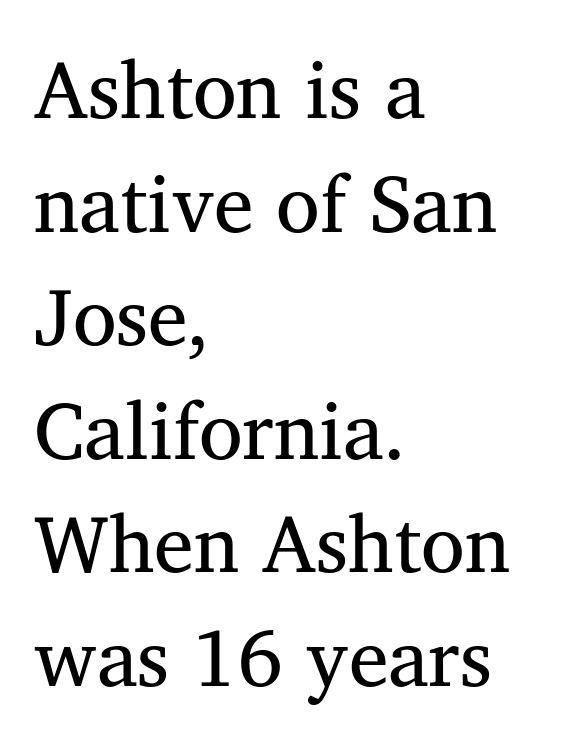
Q: Is the text bold? A: No.
Q: Is the text italic (slanted)? A: No, it is upright.
Q: Is the typeface a serif or a sans-serif typeface? A: Serif.
Q: Is the text underlined? A: No.
Q: How is the paragraph aligned? A: Left-aligned.
Q: Is the spacing between letters normal or unusually wide? A: Normal.
Q: Is the spacing between lines tight, normal or loose? A: Normal.
Q: Width (condensed, normal, or wide)? A: Normal.
Q: Stroke contrast? A: Medium.
Q: x-height? A: Medium.
Q: Monospaced? A: No.
